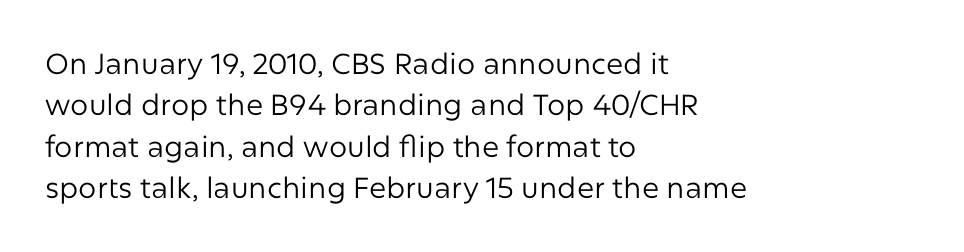
{"serif": "no", "italic": "no", "bold": "no", "weight": "regular", "width": "normal", "stroke_contrast": "low", "x_height": "medium", "monospaced": "no", "underline": "no", "align": "left", "line_spacing": "normal", "line_spacing_ratio": 1.43, "letter_spacing": "normal", "letter_spacing_em": 0.0, "glyph_px": 29}
